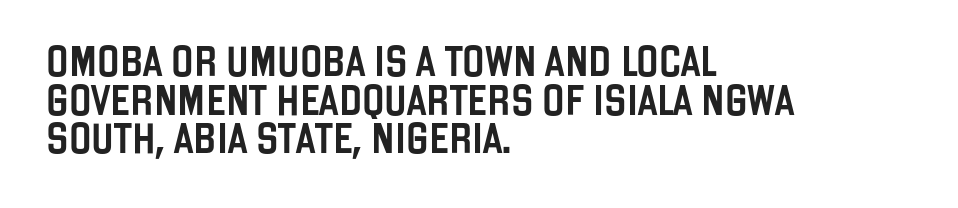
Q: Is the text italic (slanted)? A: No, it is upright.
Q: Is the typeface a serif or a sans-serif typeface? A: Sans-serif.
Q: Is the text underlined? A: No.
Q: How is the paragraph aligned? A: Left-aligned.
Q: Is the spacing between letters normal or unusually wide? A: Normal.
Q: Is the spacing between lines tight, normal or loose? A: Normal.
Q: Width (condensed, normal, or wide)? A: Condensed.
Q: Stroke contrast? A: Low.
Q: x-height? A: Large.
Q: Monospaced? A: No.
